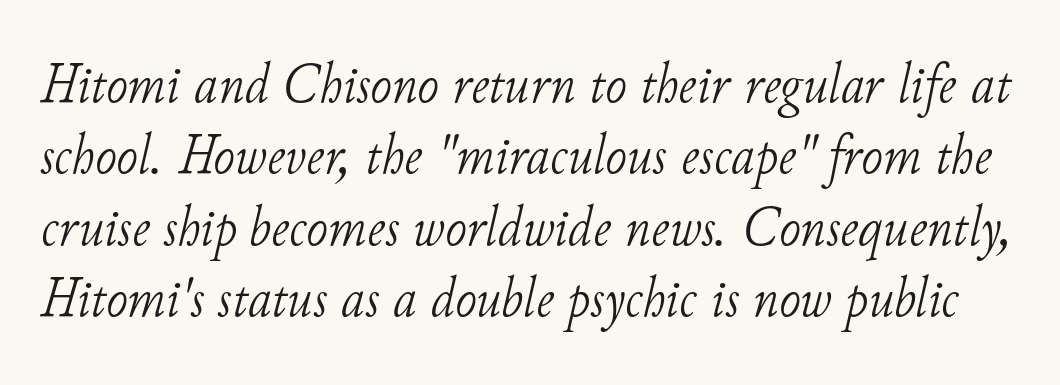
The image shows 58 px light serif type, italic (leaning right); set line spacing 1.23x, normal letter spacing, not underlined; low stroke contrast and a small x-height.
